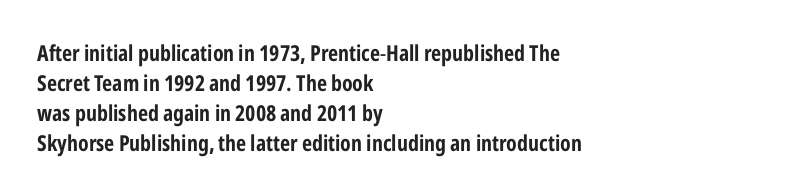
{"italic": "no", "underline": "no", "align": "left", "line_spacing": "normal", "line_spacing_ratio": 1.36, "letter_spacing": "normal", "letter_spacing_em": 0.0, "glyph_px": 22}
